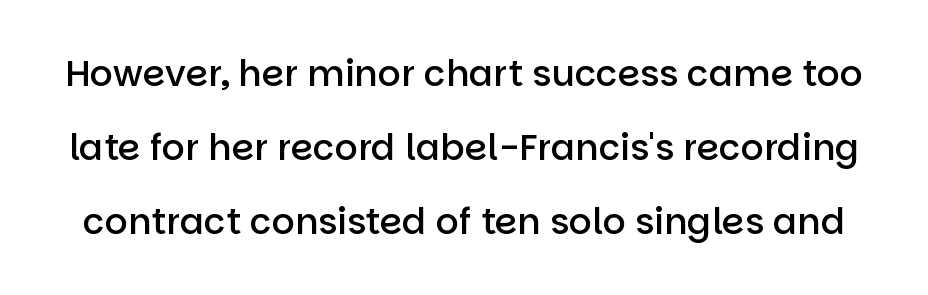
The typesetting leans somewhat heavy: a semibold. Rendered with straight, roman letterforms. This rendering employs a face without finishing strokes, i.e., a sans-serif. Check under the words: just untouched page. The face used here is proportionally spaced, like ordinary book or web type.
